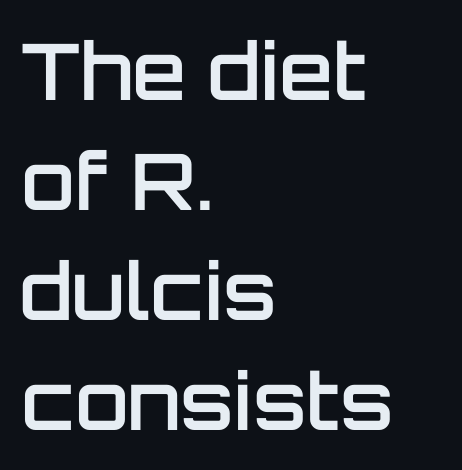
Q: Is the text bold? A: Semi-bold.
Q: Is the text italic (slanted)? A: No, it is upright.
Q: Is the typeface a serif or a sans-serif typeface? A: Sans-serif.
Q: Is the text underlined? A: No.
Q: How is the paragraph aligned? A: Left-aligned.
Q: Is the spacing between letters normal or unusually wide? A: Normal.
Q: Is the spacing between lines tight, normal or loose? A: Normal.
Q: Width (condensed, normal, or wide)? A: Normal.
Q: Stroke contrast? A: Low.
Q: x-height? A: Large.
Q: Monospaced? A: No.
